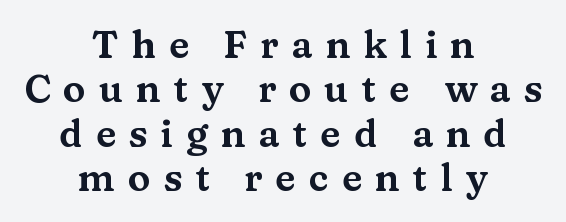
{"serif": "yes", "italic": "no", "width": "wide", "stroke_contrast": "medium", "x_height": "medium", "monospaced": "no", "underline": "no", "align": "center", "line_spacing_ratio": 1.17, "letter_spacing": "wide", "letter_spacing_em": 0.34, "glyph_px": 38}
